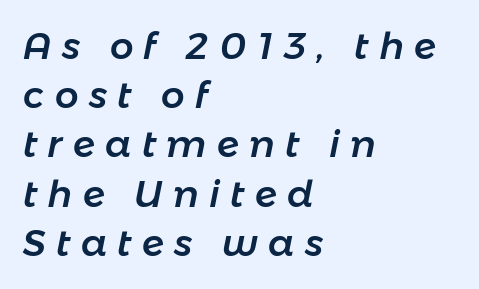
{"italic": "yes", "lean": "right", "slant_degrees": 11, "width": "normal", "stroke_contrast": "low", "x_height": "medium", "monospaced": "no", "underline": "no", "align": "left", "line_spacing": "normal", "line_spacing_ratio": 1.33, "letter_spacing": "wide", "letter_spacing_em": 0.28, "glyph_px": 37}
